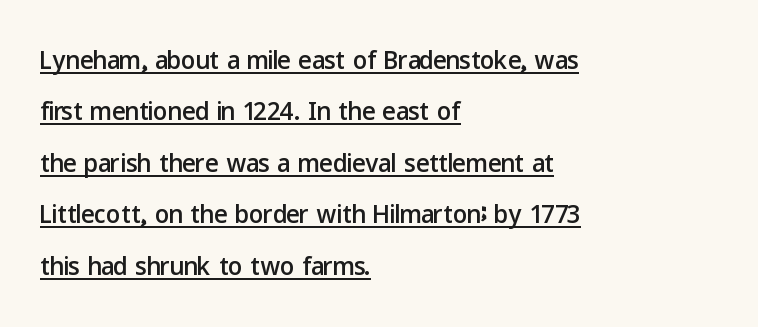
Default kerning and tracking; the words read as compact shapes. A roman cut, with each character standing at attention. Is there much room between lines? A standard amount, neither cramped nor airy. Compared with a centered layout, this one pins lines to the left instead. Descenders here cross a horizontal rule under the line. Looks like regular typesetting: each glyph gets only the width it needs.
